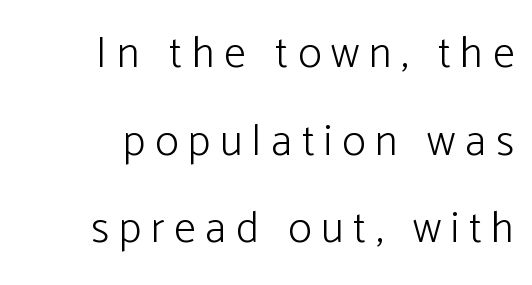
Q: Is the text bold? A: No.
Q: Is the text italic (slanted)? A: No, it is upright.
Q: Is the typeface a serif or a sans-serif typeface? A: Sans-serif.
Q: Is the text underlined? A: No.
Q: How is the paragraph aligned? A: Right-aligned.
Q: Is the spacing between letters normal or unusually wide? A: Unusually wide.
Q: Is the spacing between lines tight, normal or loose? A: Loose.
Q: Width (condensed, normal, or wide)? A: Normal.
Q: Stroke contrast? A: Low.
Q: x-height? A: Medium.
Q: Monospaced? A: No.
